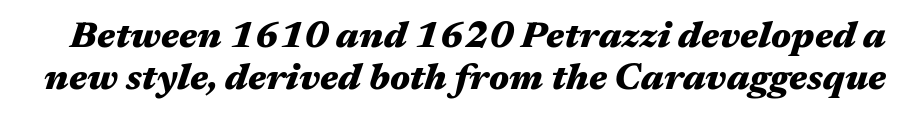
There's an unmistakable incline to the writing here. Descenders are the only things crossing below the line. Pretty heavy lettering here — definitely bold. Varying glyph widths throughout — classic text-font behaviour.
